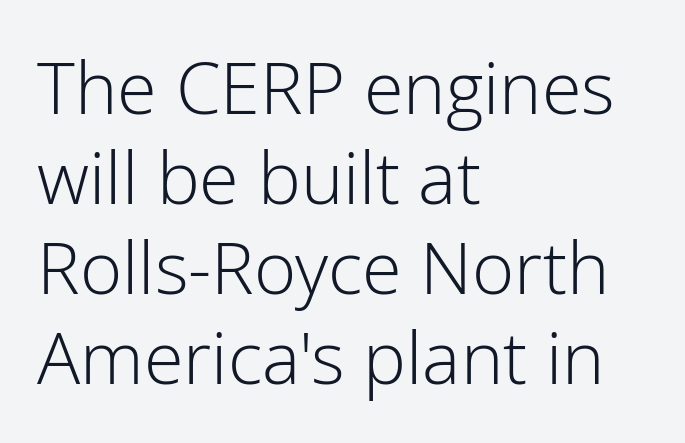
Q: Is the text bold? A: No.
Q: Is the text italic (slanted)? A: No, it is upright.
Q: Is the typeface a serif or a sans-serif typeface? A: Sans-serif.
Q: Is the text underlined? A: No.
Q: How is the paragraph aligned? A: Left-aligned.
Q: Is the spacing between letters normal or unusually wide? A: Normal.
Q: Is the spacing between lines tight, normal or loose? A: Normal.
Q: Width (condensed, normal, or wide)? A: Normal.
Q: Stroke contrast? A: Low.
Q: x-height? A: Medium.
Q: Monospaced? A: No.
